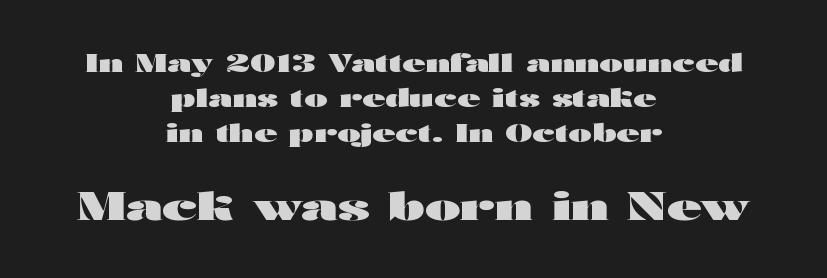
Q: Is the text bold? A: Yes.
Q: Is the text italic (slanted)? A: No, it is upright.
Q: Is the typeface a serif or a sans-serif typeface? A: Serif.
Q: Is the text underlined? A: No.
Q: How is the paragraph aligned? A: Centered.
Q: Is the spacing between letters normal or unusually wide? A: Normal.
Q: Is the spacing between lines tight, normal or loose? A: Normal.
Q: Which block of text is set in a larger size, the first (top) or the second (bottom)? A: The second (bottom) one.
Q: Width (condensed, normal, or wide)? A: Wide.
Q: Stroke contrast? A: High.
Q: x-height? A: Medium.
Q: Monospaced? A: No.
